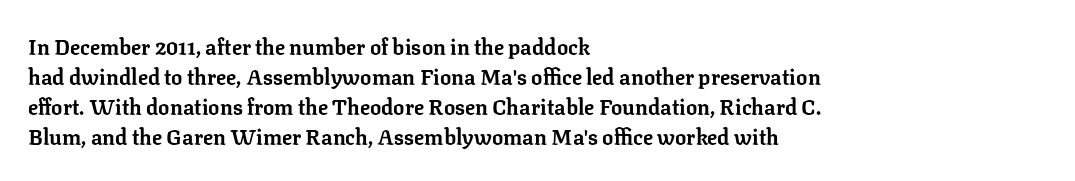
The image shows 21 px bold type, upright; set left-aligned, normal line spacing (1.43x), normal letter spacing, not underlined.
